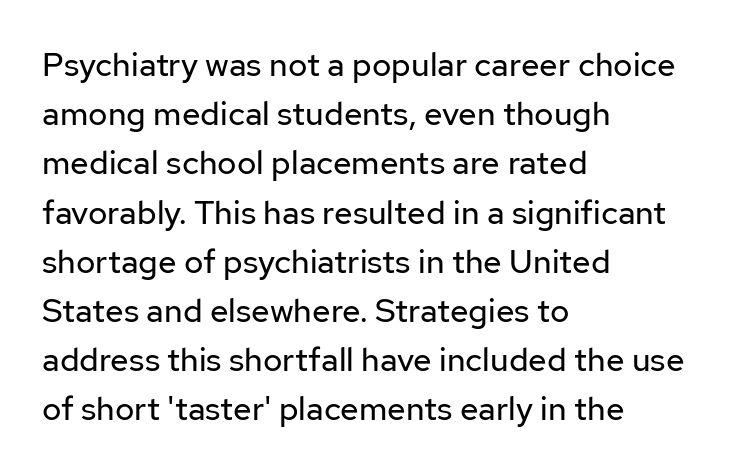
The image shows 33 px regular-weight sans-serif type, upright; set left-aligned, normal line spacing (1.49x), normal letter spacing, not underlined; low stroke contrast and a medium x-height.
